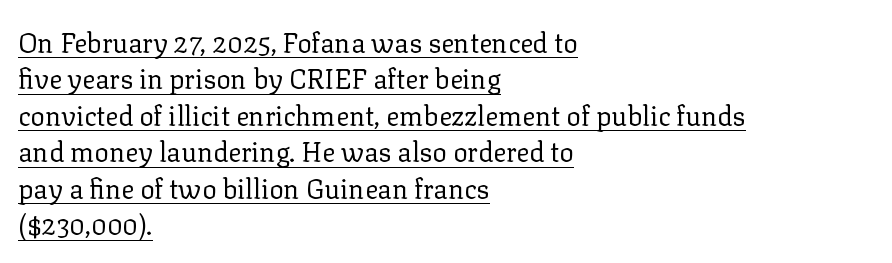
Q: Is the text bold? A: No.
Q: Is the text italic (slanted)? A: No, it is upright.
Q: Is the text underlined? A: Yes.
Q: How is the paragraph aligned? A: Left-aligned.
Q: Is the spacing between letters normal or unusually wide? A: Normal.
Q: Is the spacing between lines tight, normal or loose? A: Normal.
